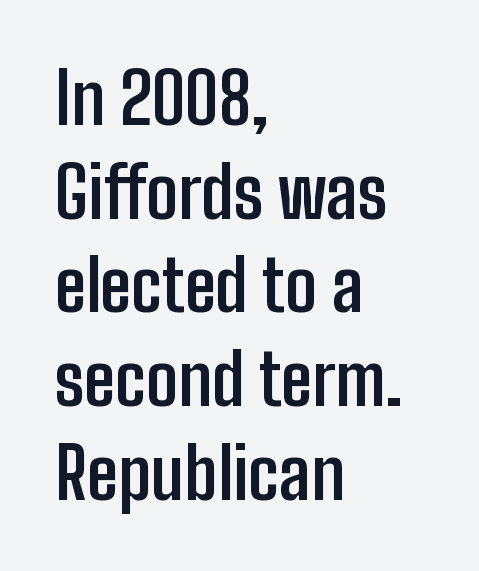
No italicization has been applied; the sample stays upright. Proportional: the letters do not fall into vertical columns. Does the leading feel generous? No, just average. If you drew a ruler down the left edge, every line would touch it.
